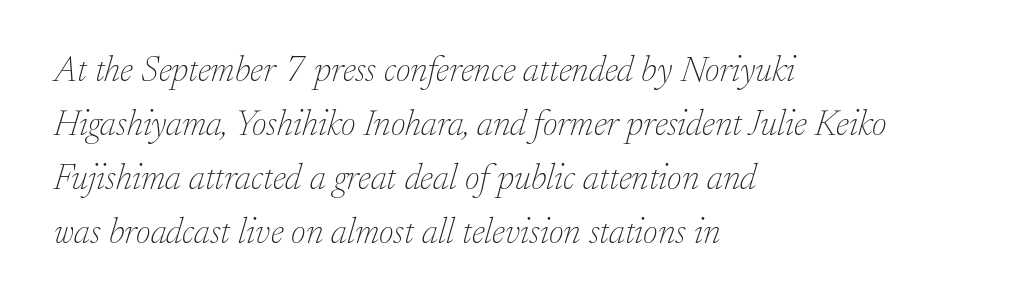
{"serif": "yes", "italic": "yes", "lean": "right", "slant_degrees": 17, "bold": "no", "weight": "thin", "width": "normal", "stroke_contrast": "low", "x_height": "small", "monospaced": "no", "underline": "no", "align": "left", "line_spacing": "normal", "line_spacing_ratio": 1.5, "letter_spacing": "normal", "letter_spacing_em": 0.0, "glyph_px": 36}
